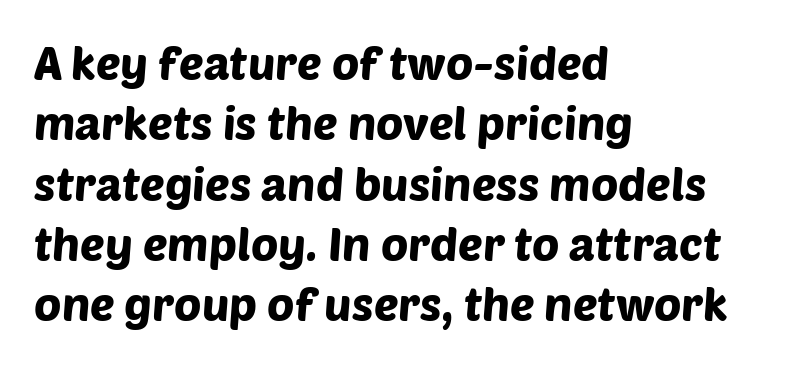
Here the designer chose a conventional face with non-uniform glyph widths. Where is the straight margin? On the left. Baseline-to-baseline distance is the conventional proportion of letter height. To sum up the face: it is a sans, with no serifs. Tracking here is standard; glyphs follow each other at the usual distance. Words float on clear page, feet unadorned.
